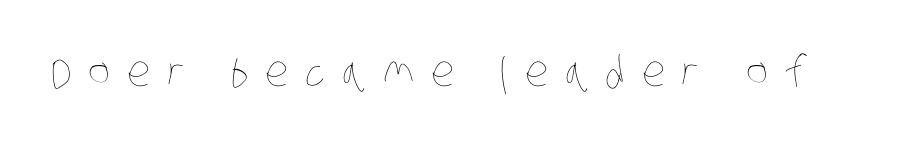
Q: Is the text bold? A: No.
Q: Is the text underlined? A: No.
Q: Is the spacing between letters normal or unusually wide? A: Unusually wide.
Q: Width (condensed, normal, or wide)? A: Condensed.
Q: Stroke contrast? A: Low.
Q: x-height? A: Large.
Q: Monospaced? A: No.
